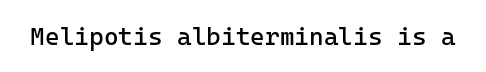
The image shows 25 px text type, upright; set normal letter spacing, not underlined.
